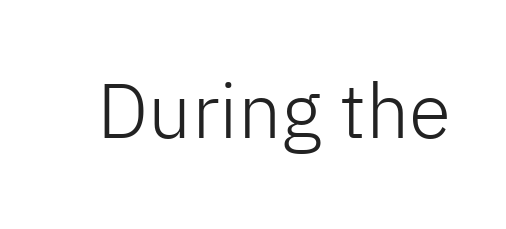
{"serif": "no", "italic": "no", "bold": "no", "weight": "light", "width": "normal", "stroke_contrast": "low", "x_height": "medium", "monospaced": "no", "underline": "no", "letter_spacing": "normal", "letter_spacing_em": 0.0, "glyph_px": 77}
